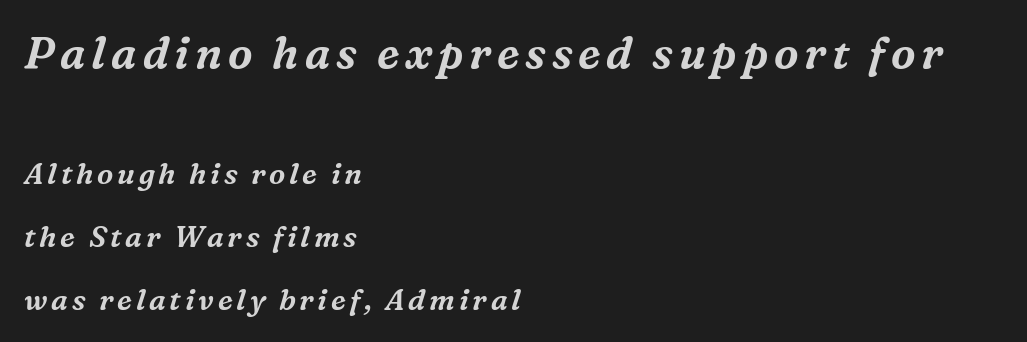
The image shows 44 px serif type, italic (leaning right); set left-aligned, loose line spacing (2.17x), not underlined; the first (top) block is 1.52x larger; medium stroke contrast and a medium x-height.
